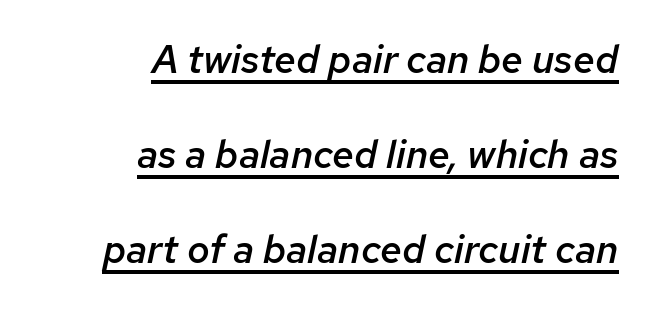
The image shows 39 px semibold type, italic (leaning right); set right-aligned, loose line spacing (2.44x), normal letter spacing, underlined; low stroke contrast and a medium x-height.
